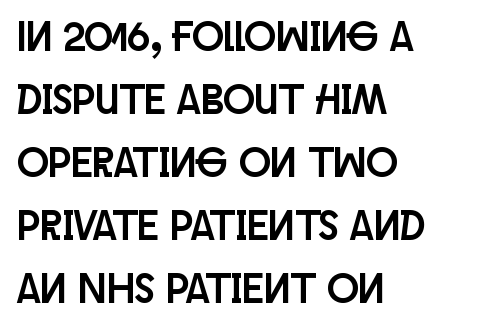
{"serif": "no", "italic": "no", "width": "condensed", "stroke_contrast": "low", "x_height": "large", "monospaced": "no", "underline": "no", "align": "left", "line_spacing": "normal", "line_spacing_ratio": 1.5, "letter_spacing": "normal", "letter_spacing_em": 0.0, "glyph_px": 42}
